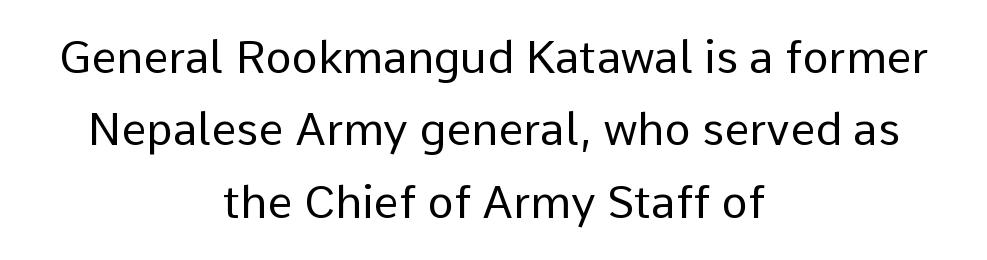
If you folded the block vertically in half, each line would mirror itself in length. A light-to-regular cut is what we see here. What kind of face is this? One without serifs — a sans. Do the characters align in a grid? No, the font is proportional. Posture: vertical. Glance below the letters and you will spot only blank space.
